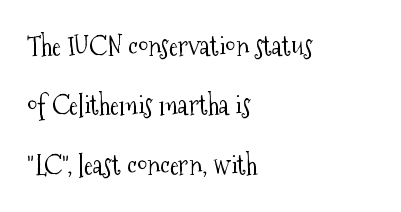
{"italic": "no", "bold": "no", "underline": "no", "align": "left", "line_spacing": "loose", "line_spacing_ratio": 2.2, "letter_spacing": "normal", "letter_spacing_em": 0.0, "glyph_px": 27}
